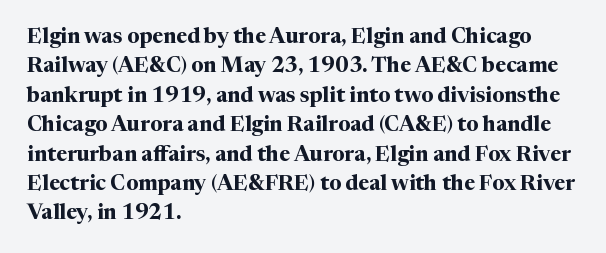
{"italic": "no", "bold": "yes", "underline": "no", "align": "left", "line_spacing": "normal", "line_spacing_ratio": 1.4, "letter_spacing": "normal", "letter_spacing_em": 0.0, "glyph_px": 21}
